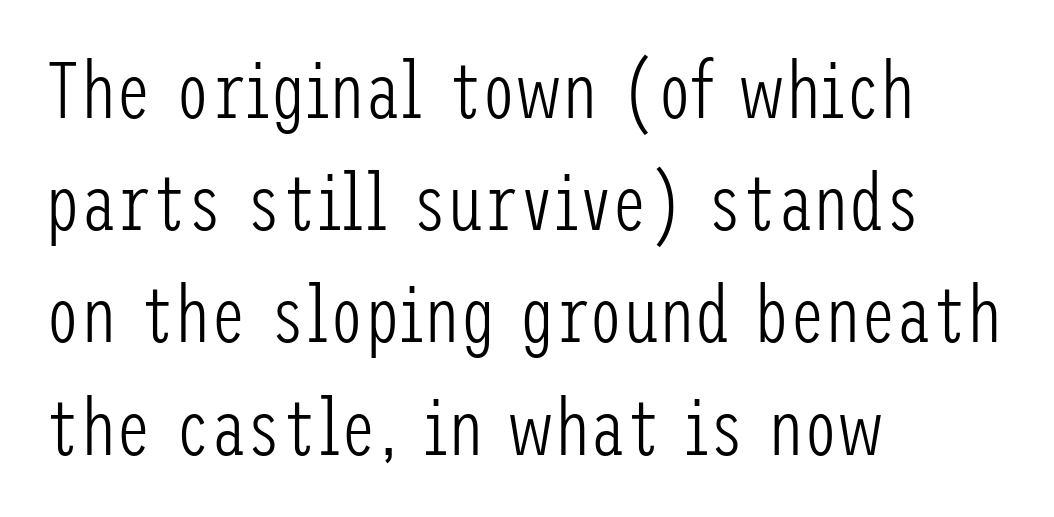
Q: Is the text bold? A: No.
Q: Is the text italic (slanted)? A: No, it is upright.
Q: Is the typeface a serif or a sans-serif typeface? A: Sans-serif.
Q: Is the text underlined? A: No.
Q: How is the paragraph aligned? A: Left-aligned.
Q: Is the spacing between letters normal or unusually wide? A: Normal.
Q: Is the spacing between lines tight, normal or loose? A: Normal.
Q: Width (condensed, normal, or wide)? A: Condensed.
Q: Stroke contrast? A: Low.
Q: x-height? A: Medium.
